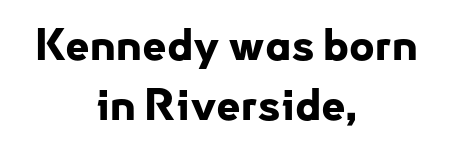
Q: Is the text bold? A: Yes.
Q: Is the text italic (slanted)? A: No, it is upright.
Q: Is the typeface a serif or a sans-serif typeface? A: Sans-serif.
Q: Is the text underlined? A: No.
Q: How is the paragraph aligned? A: Centered.
Q: Is the spacing between letters normal or unusually wide? A: Normal.
Q: Is the spacing between lines tight, normal or loose? A: Normal.
Q: Width (condensed, normal, or wide)? A: Normal.
Q: Stroke contrast? A: Low.
Q: x-height? A: Small.
Q: Monospaced? A: No.
